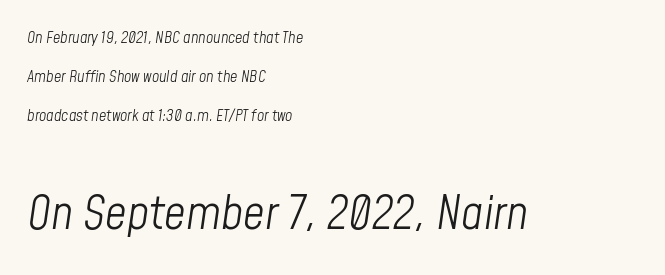
The image shows 47 px light, condensed type, italic (leaning right); set left-aligned, loose line spacing (2.44x), normal letter spacing, not underlined; the second (bottom) block is 2.94x larger; low stroke contrast and a medium x-height.
